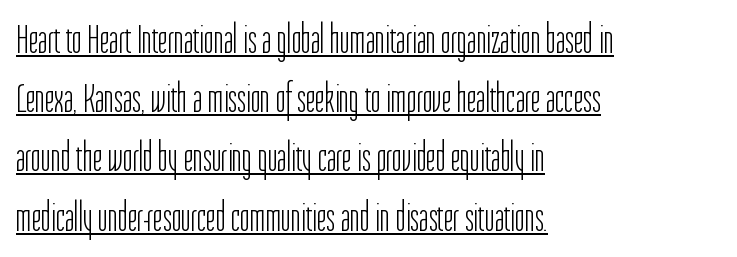
Q: Is the text bold? A: No.
Q: Is the text italic (slanted)? A: No, it is upright.
Q: Is the typeface a serif or a sans-serif typeface? A: Sans-serif.
Q: Is the text underlined? A: Yes.
Q: How is the paragraph aligned? A: Left-aligned.
Q: Is the spacing between letters normal or unusually wide? A: Normal.
Q: Is the spacing between lines tight, normal or loose? A: Normal.
Q: Width (condensed, normal, or wide)? A: Condensed.
Q: Stroke contrast? A: Low.
Q: x-height? A: Medium.
Q: Monospaced? A: No.
